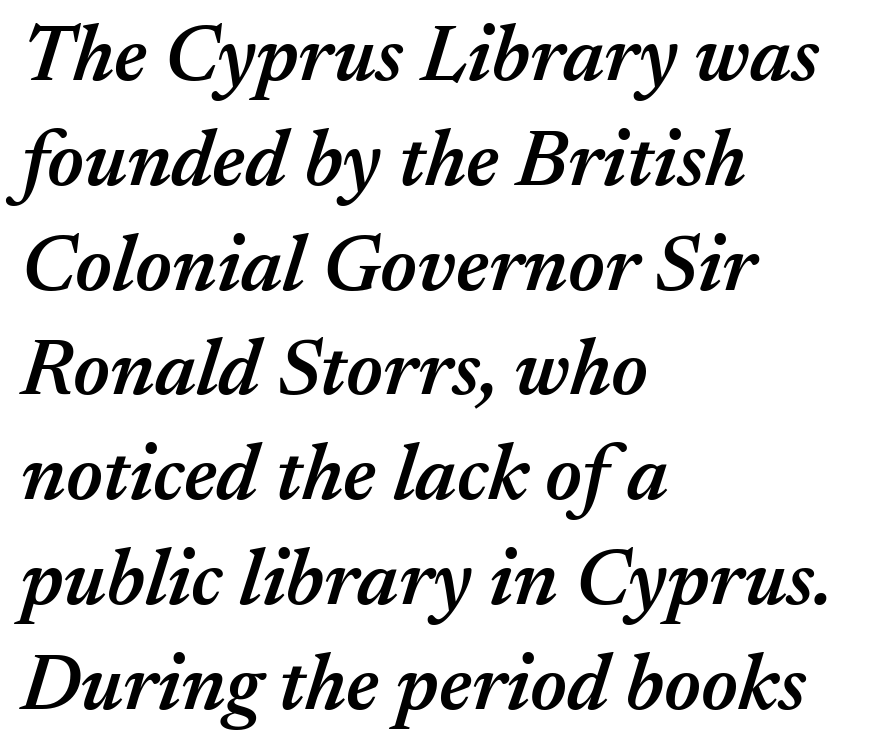
{"italic": "yes", "lean": "right", "slant_degrees": 17, "bold": "semi", "weight": "semibold", "width": "normal", "stroke_contrast": "medium", "x_height": "medium", "monospaced": "no", "underline": "no", "align": "left", "line_spacing": "normal", "line_spacing_ratio": 1.31, "letter_spacing": "normal", "letter_spacing_em": 0.0, "glyph_px": 80}
